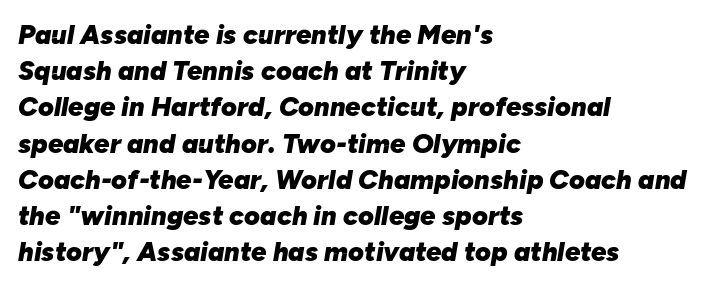
{"italic": "yes", "lean": "right", "slant_degrees": 10, "bold": "yes", "underline": "no", "align": "left", "line_spacing": "normal", "line_spacing_ratio": 1.34, "letter_spacing": "normal", "letter_spacing_em": 0.0, "glyph_px": 27}
